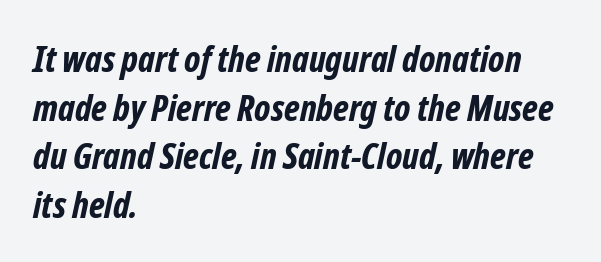
{"serif": "no", "bold": "yes", "weight": "bold", "width": "condensed", "stroke_contrast": "low", "x_height": "medium", "monospaced": "no", "underline": "no", "align": "left", "line_spacing": "normal", "line_spacing_ratio": 1.35, "letter_spacing": "normal", "letter_spacing_em": 0.0, "glyph_px": 36}
